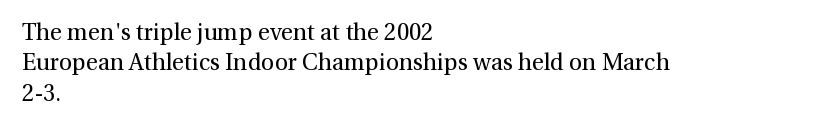
The image shows 23 px text type, upright; set left-aligned, normal line spacing (1.32x), normal letter spacing, not underlined.
